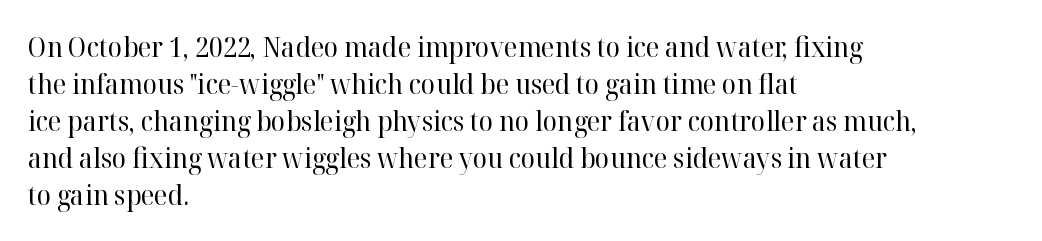
Q: Is the text bold? A: No.
Q: Is the text italic (slanted)? A: No, it is upright.
Q: Is the text underlined? A: No.
Q: How is the paragraph aligned? A: Left-aligned.
Q: Is the spacing between letters normal or unusually wide? A: Normal.
Q: Is the spacing between lines tight, normal or loose? A: Normal.
